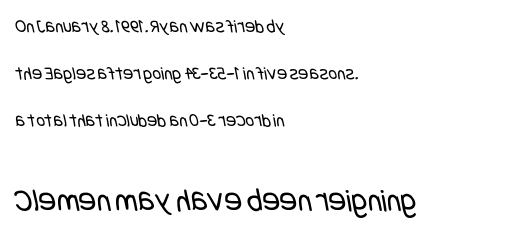
Here the glyphs are tracked normally, forming tight word shapes. The rendering shows plain stroke endings on the letterforms — a sans-serif design. The block sitting lower on the canvas is the one with enlarged characters. Typeset ragged right — the left edge is the straight one. Interline gaps are noticeably wide in this sample.
